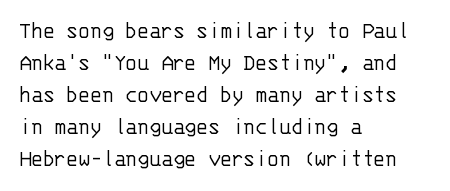
Q: Is the text bold? A: No.
Q: Is the text italic (slanted)? A: No, it is upright.
Q: Is the text underlined? A: No.
Q: How is the paragraph aligned? A: Left-aligned.
Q: Is the spacing between letters normal or unusually wide? A: Normal.
Q: Is the spacing between lines tight, normal or loose? A: Normal.
